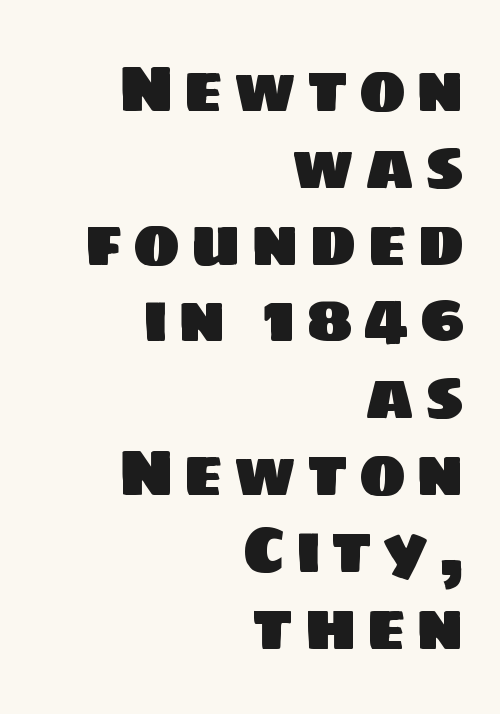
Q: Is the typeface a serif or a sans-serif typeface? A: Sans-serif.
Q: Is the text underlined? A: No.
Q: How is the paragraph aligned? A: Right-aligned.
Q: Width (condensed, normal, or wide)? A: Normal.
Q: Stroke contrast? A: Low.
Q: x-height? A: Large.
Q: Monospaced? A: No.
